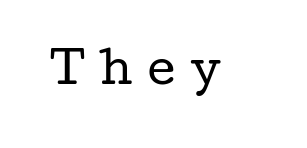
Q: Is the text bold? A: No.
Q: Is the text italic (slanted)? A: No, it is upright.
Q: Is the typeface a serif or a sans-serif typeface? A: Serif.
Q: Is the text underlined? A: No.
Q: Is the spacing between letters normal or unusually wide? A: Unusually wide.
Q: Width (condensed, normal, or wide)? A: Wide.
Q: Stroke contrast? A: Low.
Q: x-height? A: Medium.
Q: Monospaced? A: No.
